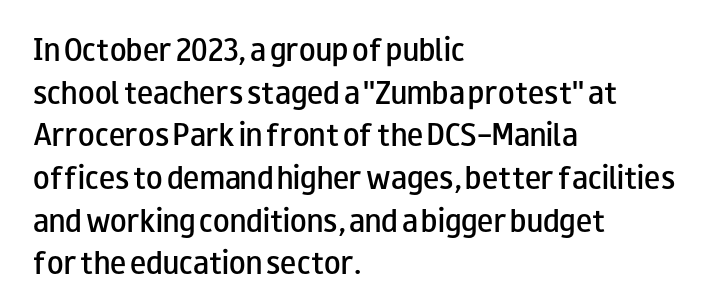
{"italic": "no", "bold": "semi", "underline": "no", "align": "left", "line_spacing": "normal", "line_spacing_ratio": 1.58, "letter_spacing": "normal", "letter_spacing_em": 0.0, "glyph_px": 27}
